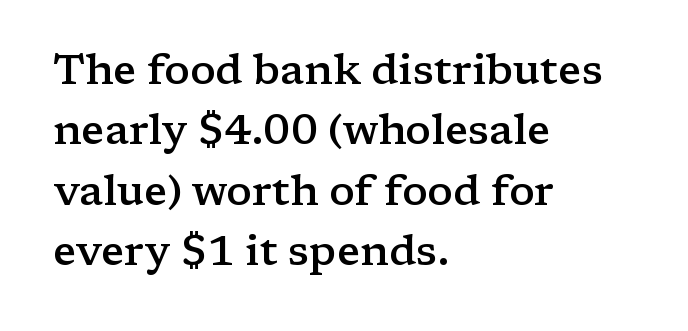
{"serif": "yes", "italic": "no", "bold": "semi", "weight": "semibold", "width": "wide", "stroke_contrast": "low", "x_height": "medium", "monospaced": "no", "underline": "no", "align": "left", "line_spacing": "normal", "line_spacing_ratio": 1.44, "letter_spacing": "normal", "letter_spacing_em": 0.0, "glyph_px": 42}
